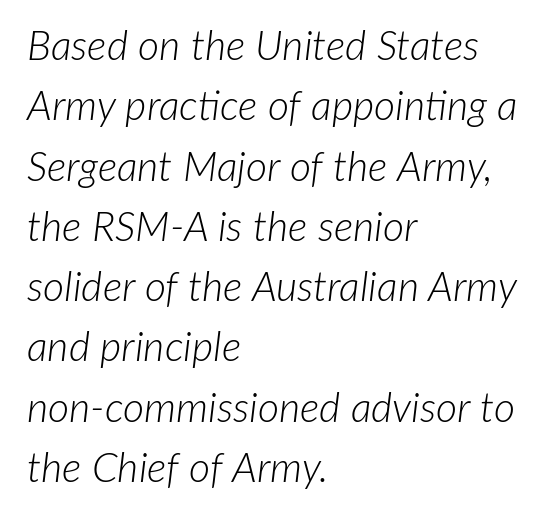
The image shows 41 px light type, italic (leaning right); set left-aligned, normal line spacing (1.47x), normal letter spacing, not underlined; low stroke contrast and a medium x-height.
